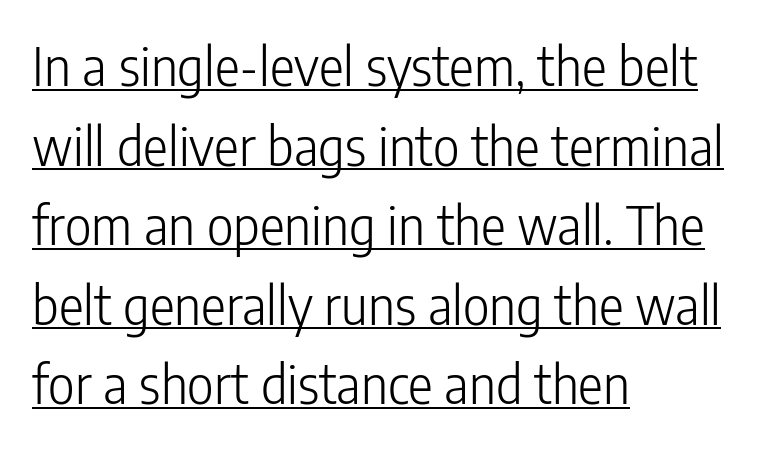
The sample's only ornament is a line tracing under the words. In terms of posture, this sample is upright. Reading down the block, your eye returns to a fixed left position each line. The rendering keeps characters at their native spacing.
